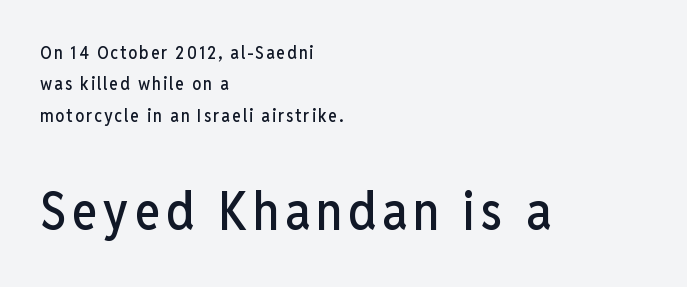
The image shows 53 px condensed sans-serif type, upright; set left-aligned, line spacing 1.74x, not underlined; the second (bottom) block is 2.94x larger; low stroke contrast and a medium x-height.
